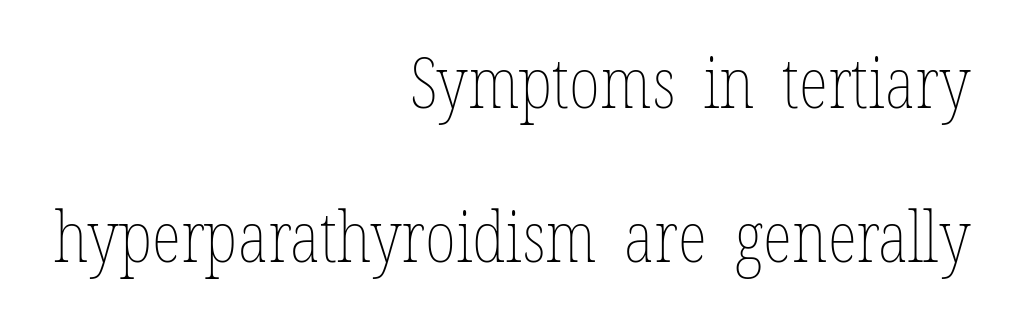
The image shows 69 px thin, condensed type, upright; set right-aligned, loose line spacing (2.23x), normal letter spacing, not underlined; low stroke contrast and a medium x-height.
